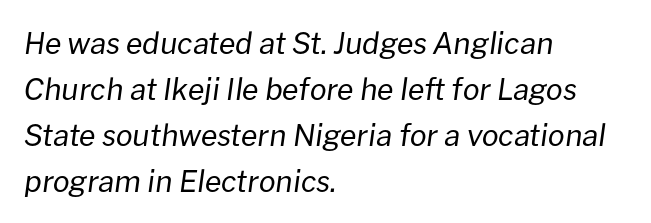
{"italic": "yes", "lean": "right", "slant_degrees": 8, "bold": "no", "weight": "regular", "width": "normal", "stroke_contrast": "low", "x_height": "medium", "monospaced": "no", "underline": "no", "align": "left", "line_spacing": "normal", "line_spacing_ratio": 1.53, "letter_spacing": "normal", "letter_spacing_em": 0.0, "glyph_px": 30}
